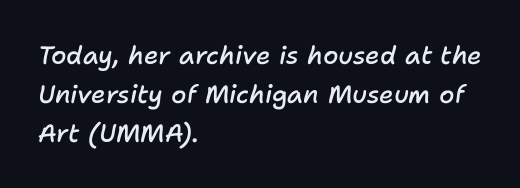
Q: Is the text bold? A: Semi-bold.
Q: Is the text italic (slanted)? A: Yes, it leans right by about 11 degrees.
Q: Is the text underlined? A: No.
Q: How is the paragraph aligned? A: Left-aligned.
Q: Is the spacing between letters normal or unusually wide? A: Normal.
Q: Is the spacing between lines tight, normal or loose? A: Normal.
